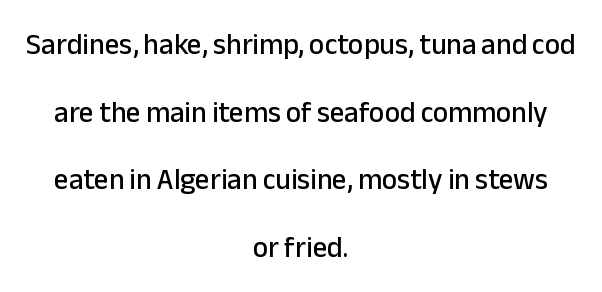
Q: Is the text italic (slanted)? A: No, it is upright.
Q: Is the typeface a serif or a sans-serif typeface? A: Sans-serif.
Q: Is the text underlined? A: No.
Q: How is the paragraph aligned? A: Centered.
Q: Is the spacing between letters normal or unusually wide? A: Normal.
Q: Is the spacing between lines tight, normal or loose? A: Loose.
Q: Width (condensed, normal, or wide)? A: Normal.
Q: Stroke contrast? A: Low.
Q: x-height? A: Medium.
Q: Monospaced? A: No.
